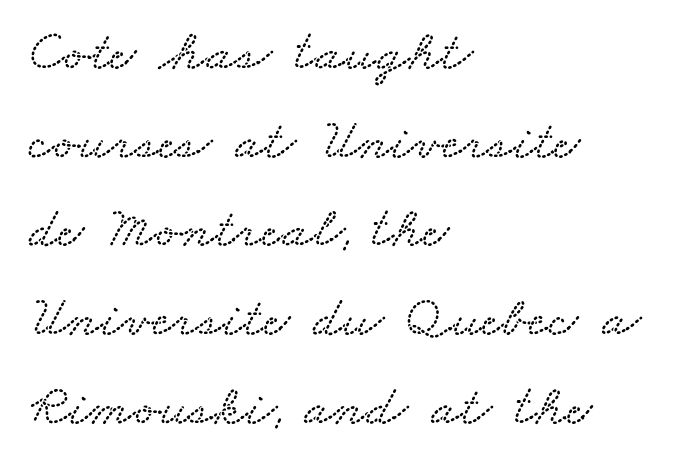
The image shows 58 px wide type; set left-aligned, normal line spacing (1.53x), normal letter spacing, not underlined; low stroke contrast and a small x-height.
